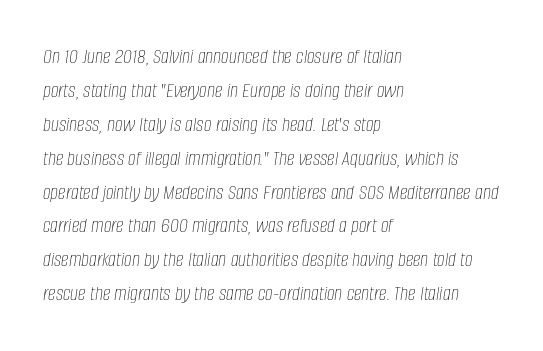
The strokes are not fattened; the text isn't bold. Nobody touched the tracking dial on this one. This block has exactly the height ordinary leading produces. Style check: oblique. Reading down the block, your eye returns to a fixed left position each line. Honestly, there is no underline to notice here at all.
